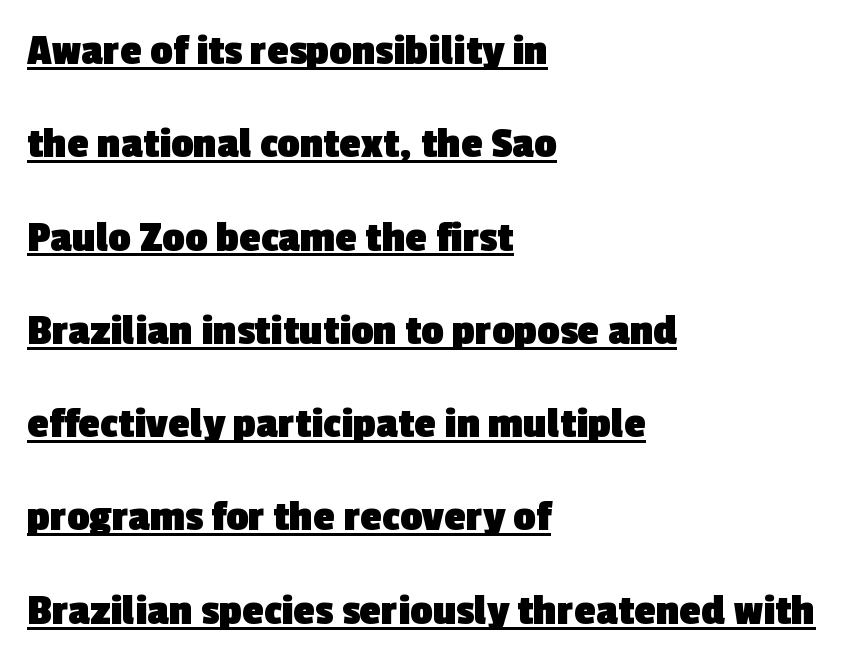
Q: Is the text bold? A: Yes.
Q: Is the typeface a serif or a sans-serif typeface? A: Sans-serif.
Q: Is the text underlined? A: Yes.
Q: How is the paragraph aligned? A: Left-aligned.
Q: Is the spacing between letters normal or unusually wide? A: Normal.
Q: Is the spacing between lines tight, normal or loose? A: Loose.
Q: Width (condensed, normal, or wide)? A: Normal.
Q: x-height? A: Medium.
Q: Monospaced? A: No.
